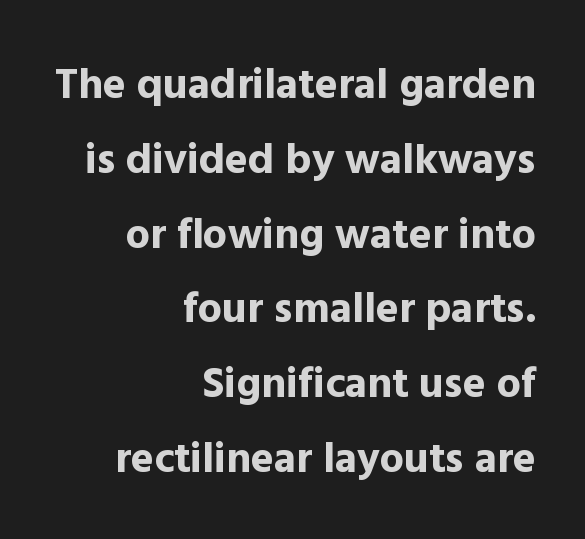
{"serif": "no", "italic": "no", "bold": "yes", "weight": "bold", "width": "normal", "x_height": "medium", "monospaced": "no", "underline": "no", "align": "right", "line_spacing_ratio": 1.74, "letter_spacing": "normal", "letter_spacing_em": 0.0, "glyph_px": 43}
